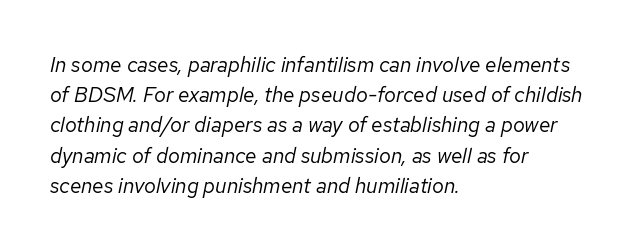
The image shows 21 px text type, italic (leaning right); set left-aligned, normal line spacing (1.44x), normal letter spacing, not underlined.
